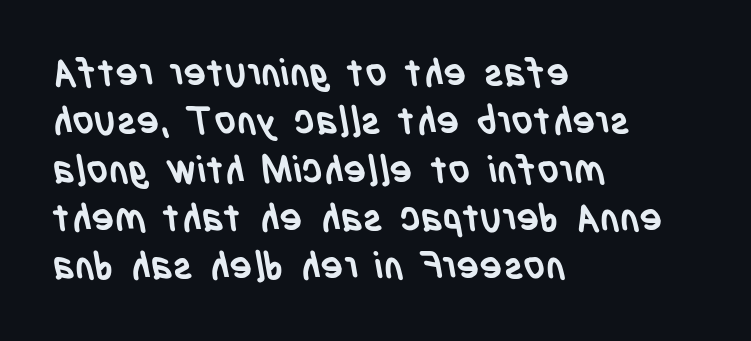
{"serif": "no", "bold": "yes", "weight": "semibold", "width": "condensed", "stroke_contrast": "low", "x_height": "large", "monospaced": "no", "underline": "no", "align": "left", "line_spacing": "normal", "line_spacing_ratio": 1.27, "letter_spacing": "normal", "letter_spacing_em": 0.0, "glyph_px": 38}
